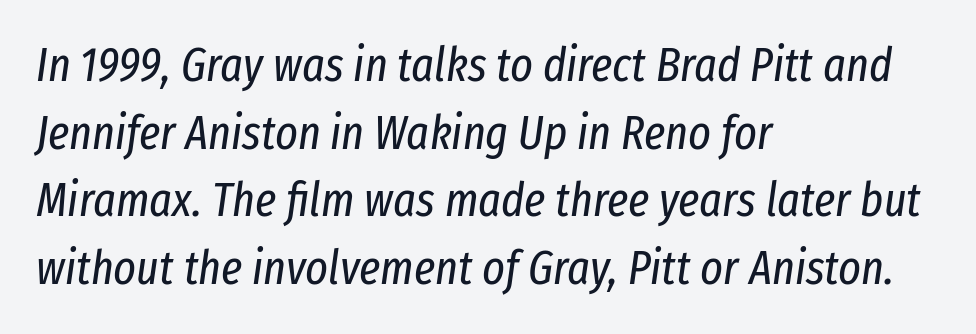
Q: Is the text bold? A: No.
Q: Is the text italic (slanted)? A: Yes, it leans right by about 8 degrees.
Q: Is the text underlined? A: No.
Q: How is the paragraph aligned? A: Left-aligned.
Q: Is the spacing between letters normal or unusually wide? A: Normal.
Q: Is the spacing between lines tight, normal or loose? A: Normal.
Q: Width (condensed, normal, or wide)? A: Condensed.
Q: Stroke contrast? A: Low.
Q: x-height? A: Medium.
Q: Monospaced? A: No.
